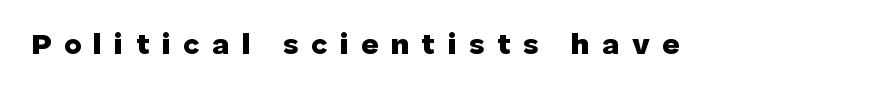
The passage shown is emphatically bold. This sample uses an upright cut, with every glyph sitting square on the baseline. In terms of letterform style, serifs are entirely absent. Letter spacing: wide. These lines are rendered in a variable-pitch font.
